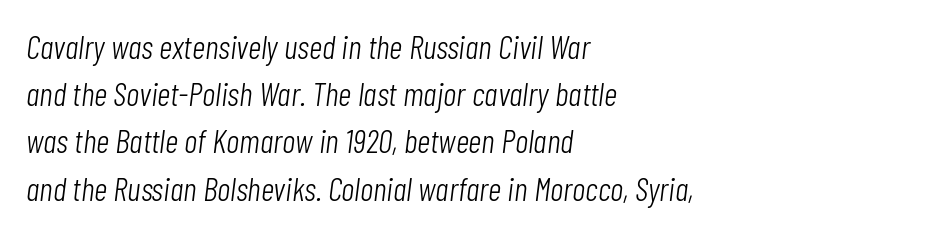
Q: Is the text bold? A: No.
Q: Is the text italic (slanted)? A: Yes, it leans right by about 7 degrees.
Q: Is the text underlined? A: No.
Q: How is the paragraph aligned? A: Left-aligned.
Q: Is the spacing between letters normal or unusually wide? A: Normal.
Q: Is the spacing between lines tight, normal or loose? A: Normal.
Q: Width (condensed, normal, or wide)? A: Condensed.
Q: Stroke contrast? A: Low.
Q: x-height? A: Medium.
Q: Monospaced? A: No.
